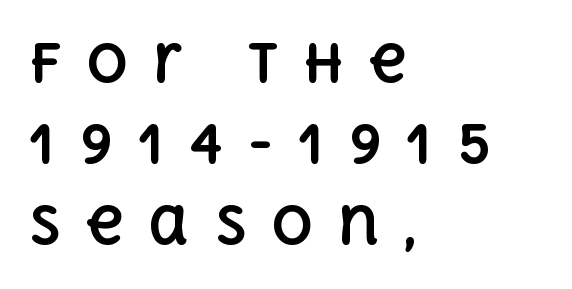
The characters look thick and weighty, a clear bold. Spacing between characters has been opened up far beyond the box default. Plain, unruled lines of type. If you measured baseline to baseline, you'd find a middling distance.
